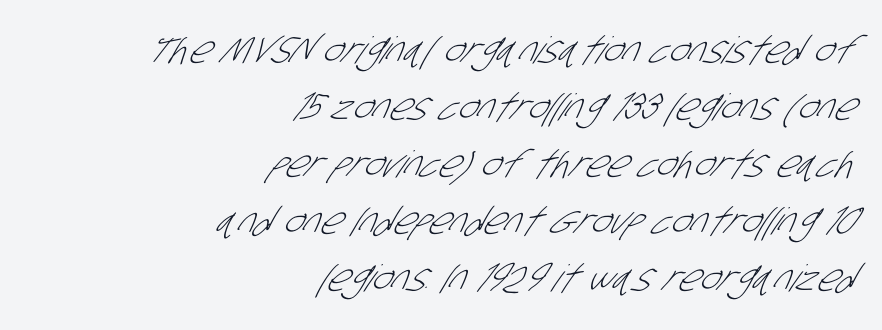
Regarding serifs, this sample does without them. This rendering uses right alignment, leaving the left contour irregular. Underline: absent. Nobody touched the tracking dial on this one. Is this a heavy cut? Hardly; it is regular or lighter.
